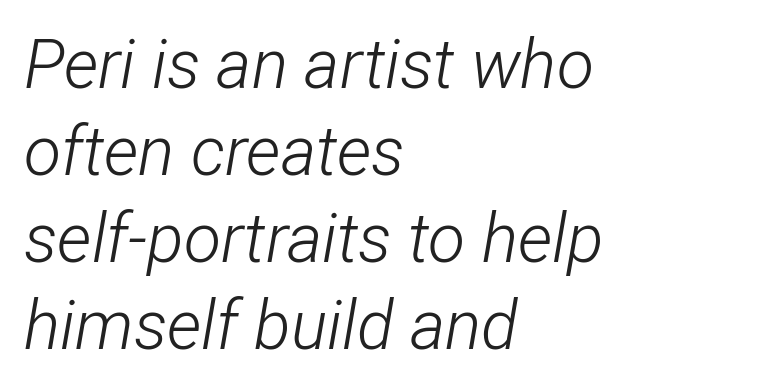
The image shows 68 px light, condensed type, italic (leaning right); set left-aligned, normal line spacing (1.28x), normal letter spacing, not underlined; low stroke contrast and a medium x-height.
